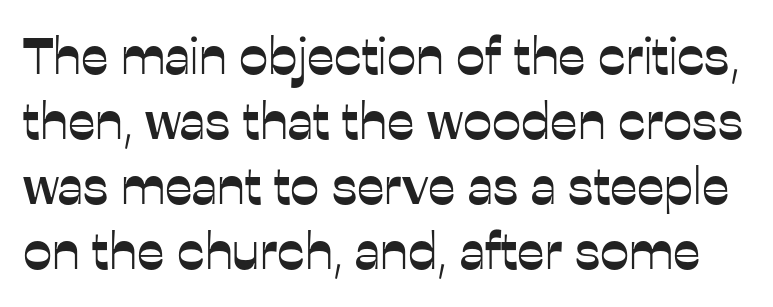
Q: Is the text italic (slanted)? A: No, it is upright.
Q: Is the typeface a serif or a sans-serif typeface? A: Sans-serif.
Q: Is the text underlined? A: No.
Q: Is the spacing between letters normal or unusually wide? A: Normal.
Q: Is the spacing between lines tight, normal or loose? A: Normal.
Q: Width (condensed, normal, or wide)? A: Normal.
Q: Stroke contrast? A: Low.
Q: x-height? A: Medium.
Q: Monospaced? A: No.
